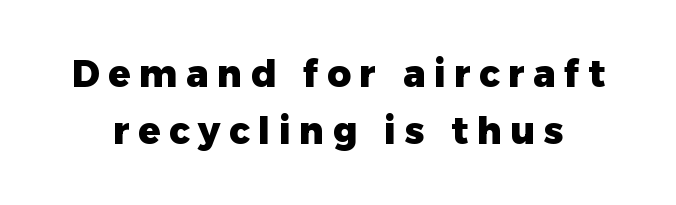
The image shows 37 px heavy sans-serif type, upright; set normal line spacing (1.54x), unusually wide letter spacing (+0.23 em), not underlined; low stroke contrast and a medium x-height.
